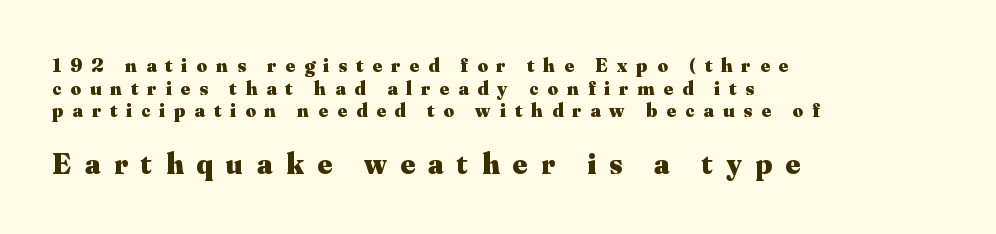
The image shows 30 px heavy serif type, upright; set left-aligned, tight line spacing (1.13x), unusually wide letter spacing (+0.46 em), not underlined; the second (bottom) block is 1.5x larger; medium stroke contrast and a small x-height.
